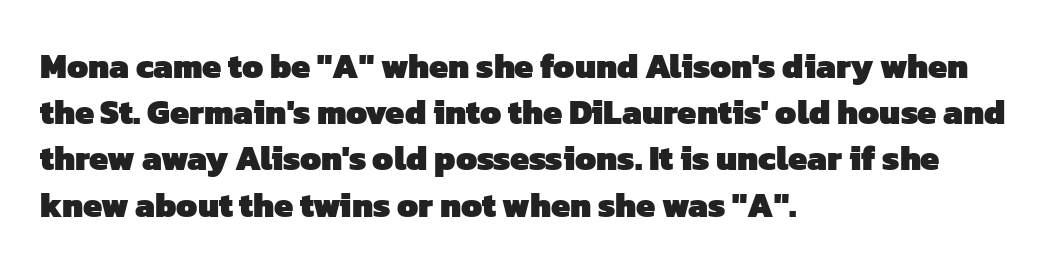
The image shows 34 px heavy sans-serif type; set left-aligned, normal line spacing (1.36x), normal letter spacing, not underlined; low stroke contrast and a medium x-height.
